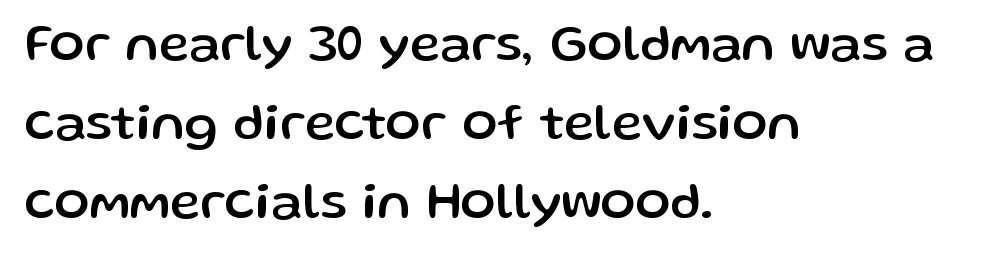
The horizontal fit of the characters is conventional and even. Regarding leading, the lines here are spaced in the standard way. Notice how the passage keeps a crisp vertical edge on the left only. To sum up the face: it is a sans, with no serifs. Posture: upright roman.
